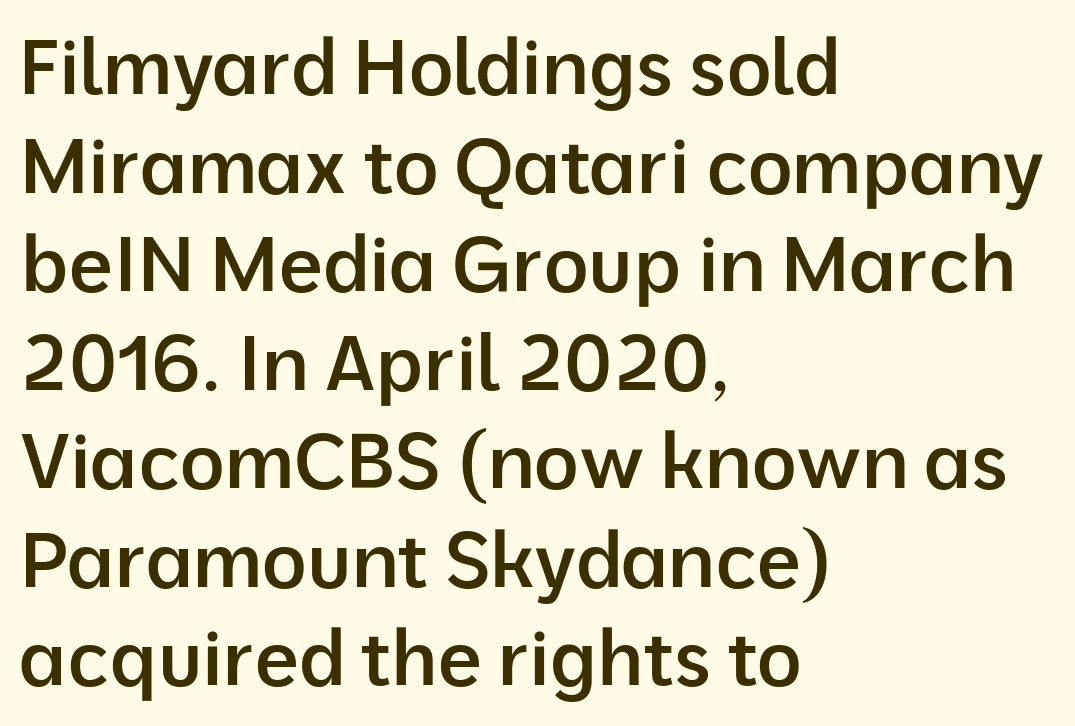
{"serif": "no", "italic": "no", "bold": "semi", "weight": "semibold", "width": "normal", "stroke_contrast": "low", "x_height": "medium", "monospaced": "no", "underline": "no", "align": "left", "line_spacing": "normal", "line_spacing_ratio": 1.28, "letter_spacing": "normal", "letter_spacing_em": 0.0, "glyph_px": 77}
